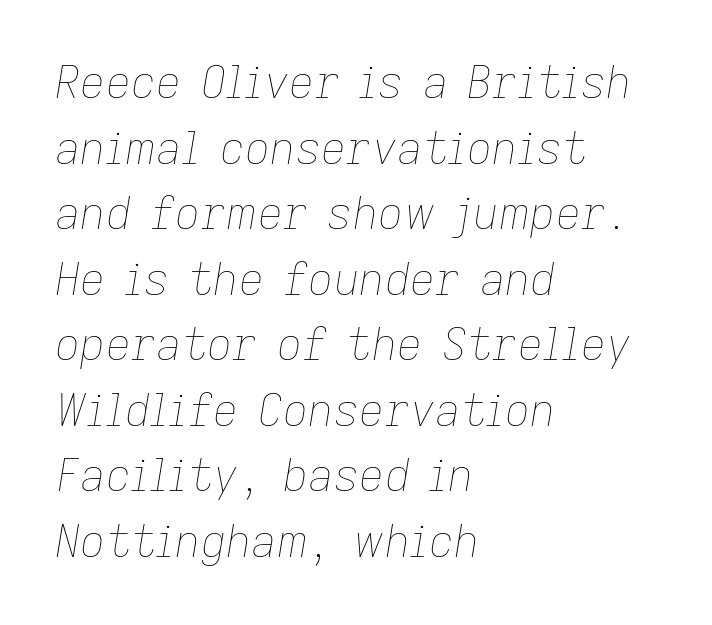
{"italic": "yes", "lean": "right", "slant_degrees": 9, "bold": "no", "weight": "thin", "width": "normal", "stroke_contrast": "low", "x_height": "medium", "monospaced": "no", "underline": "no", "align": "left", "line_spacing": "normal", "line_spacing_ratio": 1.49, "letter_spacing": "normal", "letter_spacing_em": 0.0, "glyph_px": 44}
